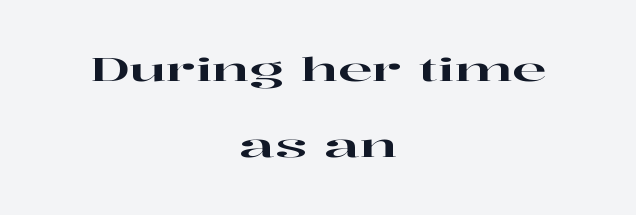
{"serif": "yes", "italic": "no", "width": "wide", "stroke_contrast": "high", "x_height": "medium", "monospaced": "no", "underline": "no", "align": "center", "line_spacing": "loose", "line_spacing_ratio": 2.39, "letter_spacing": "normal", "letter_spacing_em": 0.0, "glyph_px": 32}
